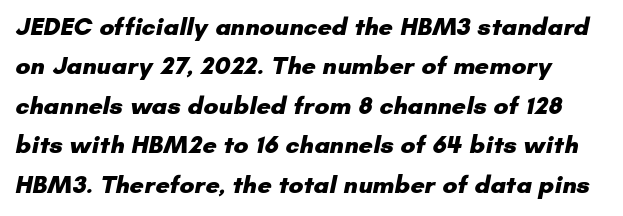
Q: Is the text bold? A: Yes.
Q: Is the text underlined? A: No.
Q: Is the spacing between letters normal or unusually wide? A: Normal.
Q: Is the spacing between lines tight, normal or loose? A: Normal.
